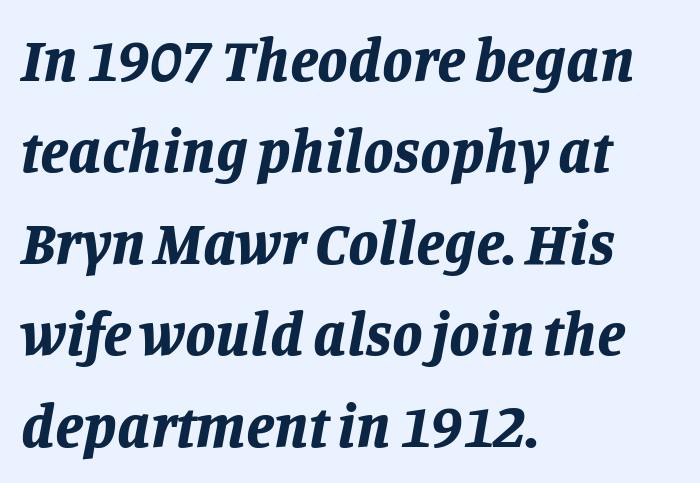
The image shows 61 px bold type, italic (leaning right); set left-aligned, normal line spacing (1.5x), normal letter spacing, not underlined; low stroke contrast and a large x-height.
